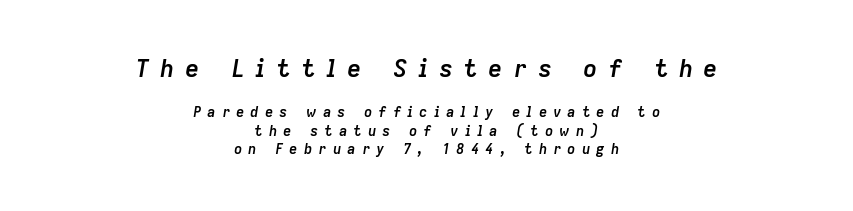
Q: Is the text bold? A: Yes.
Q: Is the text italic (slanted)? A: Yes, it leans right by about 9 degrees.
Q: Is the text underlined? A: No.
Q: How is the paragraph aligned? A: Centered.
Q: Is the spacing between letters normal or unusually wide? A: Unusually wide.
Q: Is the spacing between lines tight, normal or loose? A: Normal.
Q: Which block of text is set in a larger size, the first (top) or the second (bottom)? A: The first (top) one.
